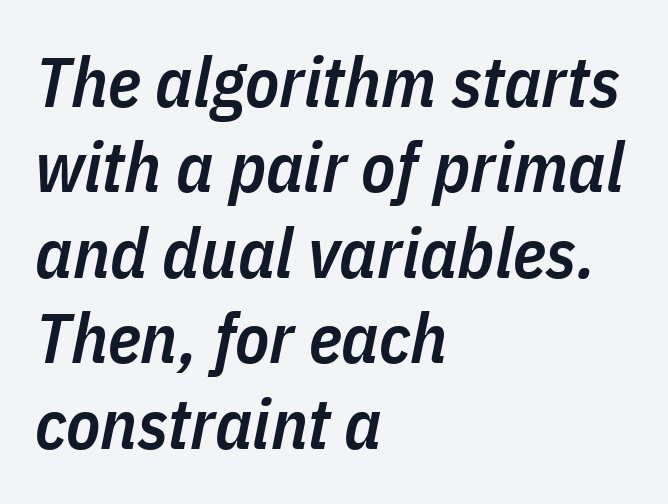
{"italic": "yes", "lean": "right", "slant_degrees": 11, "bold": "semi", "weight": "semibold", "width": "condensed", "stroke_contrast": "low", "x_height": "medium", "monospaced": "no", "underline": "no", "align": "left", "line_spacing_ratio": 1.22, "letter_spacing": "normal", "letter_spacing_em": 0.0, "glyph_px": 70}
